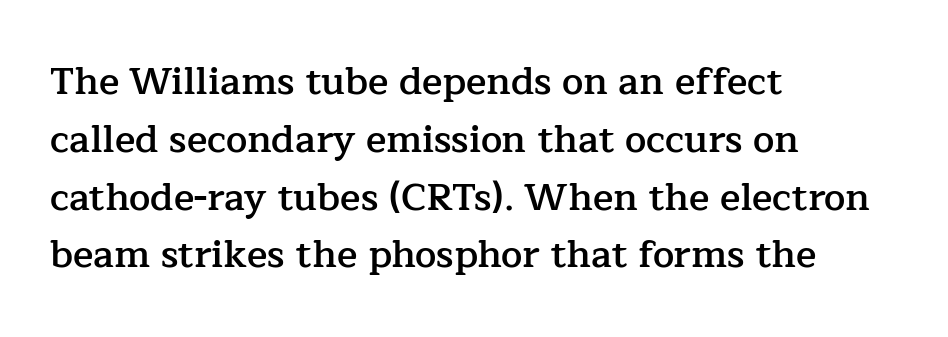
The image shows 38 px semibold serif type, upright; set left-aligned, normal line spacing (1.52x), normal letter spacing, not underlined; low stroke contrast and a medium x-height.
